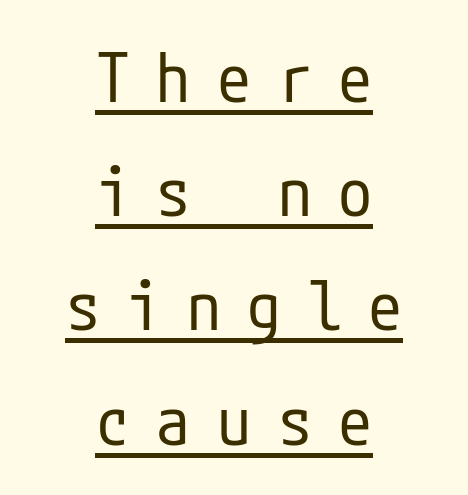
Underlining? Definitely there. These lines were composed using upright roman letters. Horizontally, the lines are justified to the midpoint only. The type is letterspaced generously, with wide tracking. Stem width sits at or under what a default text font uses.
